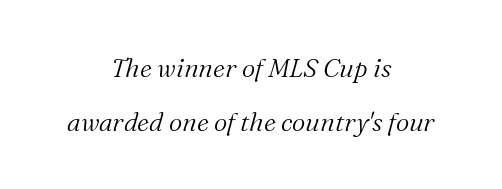
Nothing unusual about the tracking: characters are spaced as the font intends. Which margin do the lines hug? Neither — every line sits in the middle. A quiet, ordinary-to-light weight characterises the typeface. Would a proofreader flag this as italicized? Yes. The words here are not underlined. What's the leading like? Stretched, with rows far apart.
